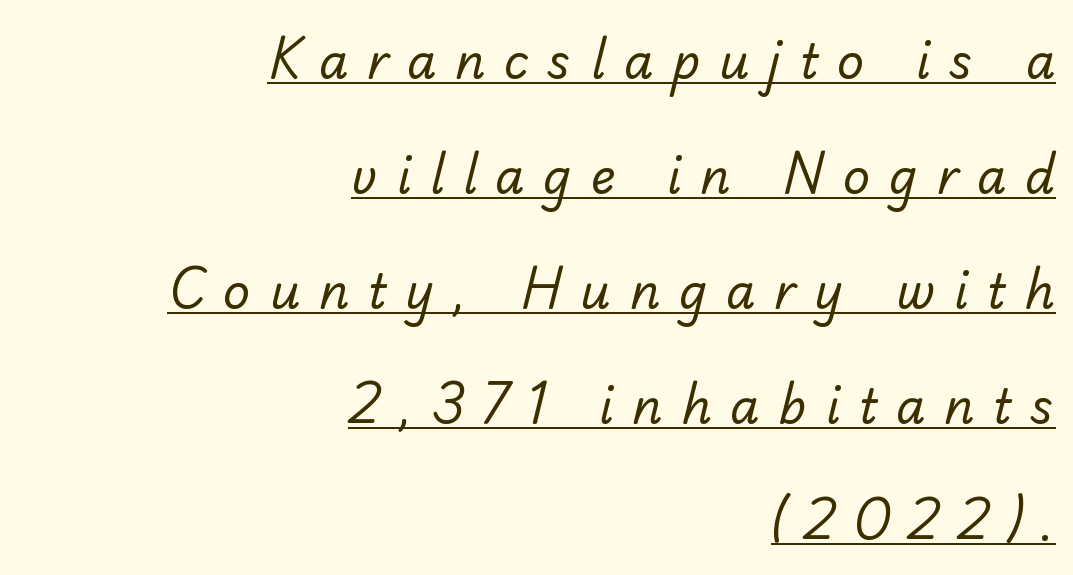
Q: Is the text bold? A: No.
Q: Is the typeface a serif or a sans-serif typeface? A: Sans-serif.
Q: Is the text underlined? A: Yes.
Q: How is the paragraph aligned? A: Right-aligned.
Q: Is the spacing between letters normal or unusually wide? A: Unusually wide.
Q: Is the spacing between lines tight, normal or loose? A: Loose.
Q: Width (condensed, normal, or wide)? A: Normal.
Q: Stroke contrast? A: Low.
Q: x-height? A: Small.
Q: Monospaced? A: No.
